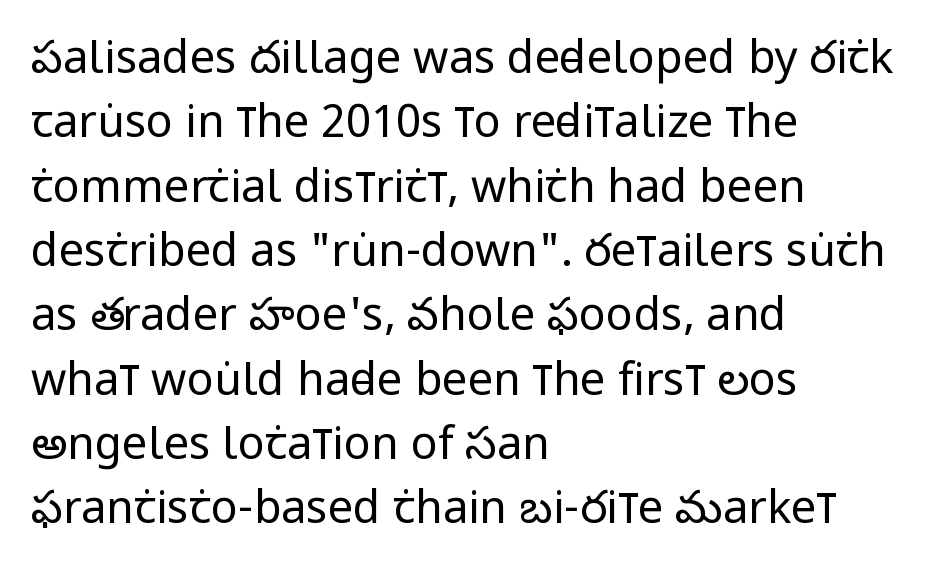
Q: Is the text bold? A: No.
Q: Is the text italic (slanted)? A: No, it is upright.
Q: Is the typeface a serif or a sans-serif typeface? A: Sans-serif.
Q: Is the text underlined? A: No.
Q: How is the paragraph aligned? A: Left-aligned.
Q: Is the spacing between letters normal or unusually wide? A: Normal.
Q: Is the spacing between lines tight, normal or loose? A: Normal.
Q: Width (condensed, normal, or wide)? A: Condensed.
Q: Stroke contrast? A: Low.
Q: x-height? A: Large.
Q: Monospaced? A: No.
